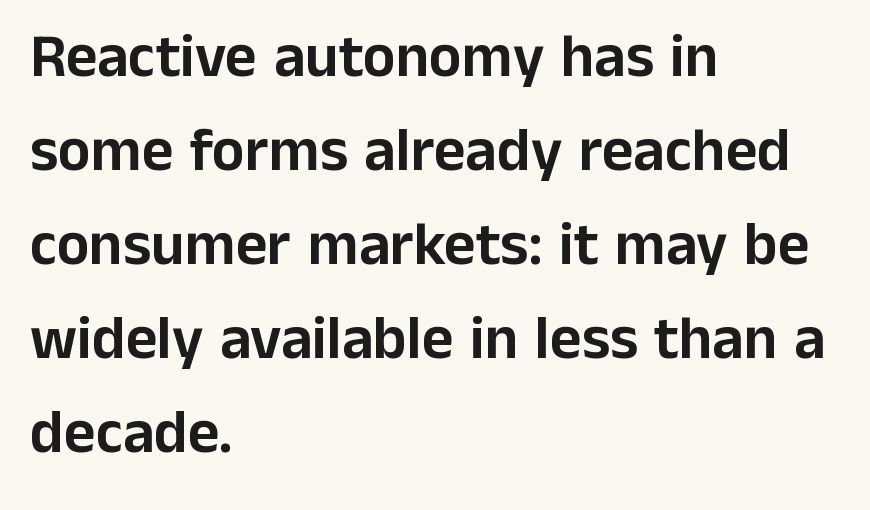
Q: Is the text italic (slanted)? A: No, it is upright.
Q: Is the typeface a serif or a sans-serif typeface? A: Sans-serif.
Q: Is the text underlined? A: No.
Q: How is the paragraph aligned? A: Left-aligned.
Q: Is the spacing between letters normal or unusually wide? A: Normal.
Q: Is the spacing between lines tight, normal or loose? A: Normal.
Q: Width (condensed, normal, or wide)? A: Normal.
Q: Stroke contrast? A: Low.
Q: x-height? A: Medium.
Q: Monospaced? A: No.
